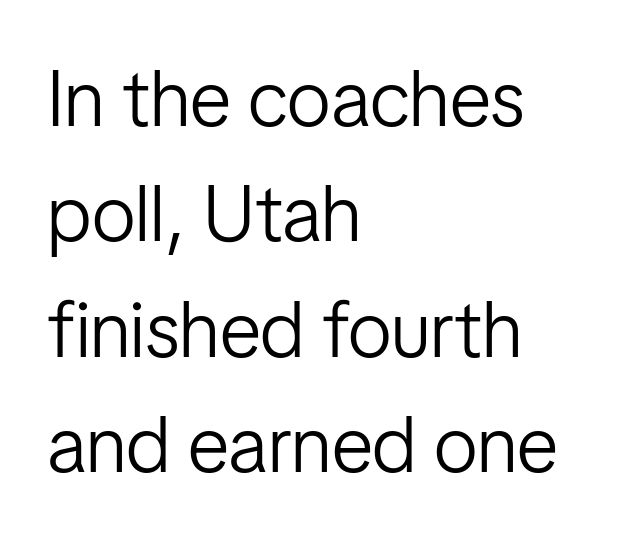
{"serif": "no", "italic": "no", "bold": "no", "weight": "light", "width": "condensed", "stroke_contrast": "low", "x_height": "medium", "monospaced": "no", "underline": "no", "align": "left", "line_spacing": "normal", "line_spacing_ratio": 1.46, "letter_spacing": "normal", "letter_spacing_em": 0.0, "glyph_px": 79}
